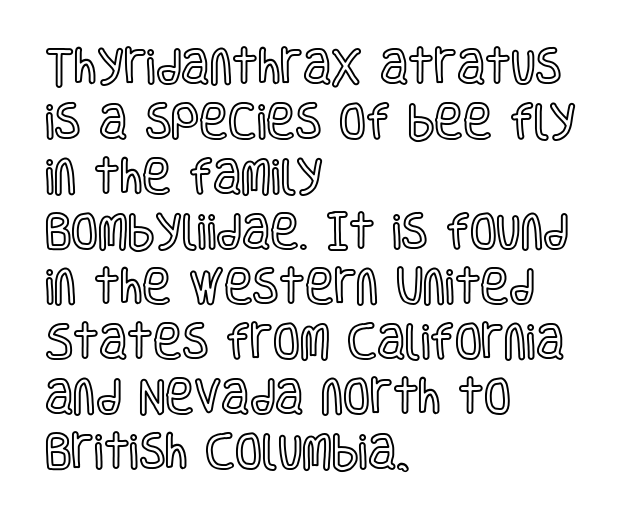
Quick note: underline off. The letters advance in unequal steps, a hallmark of proportional type. The space between consecutive lines is moderate. Do the letters lean? They stand straight. Short and long lines alike share a common starting point at left. The passage shown has conventional tracking throughout.
